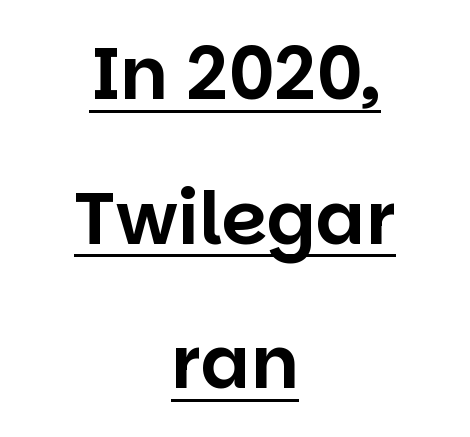
Q: Is the text italic (slanted)? A: No, it is upright.
Q: Is the typeface a serif or a sans-serif typeface? A: Sans-serif.
Q: Is the text underlined? A: Yes.
Q: How is the paragraph aligned? A: Centered.
Q: Is the spacing between letters normal or unusually wide? A: Normal.
Q: Is the spacing between lines tight, normal or loose? A: Loose.
Q: Width (condensed, normal, or wide)? A: Normal.
Q: Stroke contrast? A: Low.
Q: x-height? A: Large.
Q: Monospaced? A: No.
